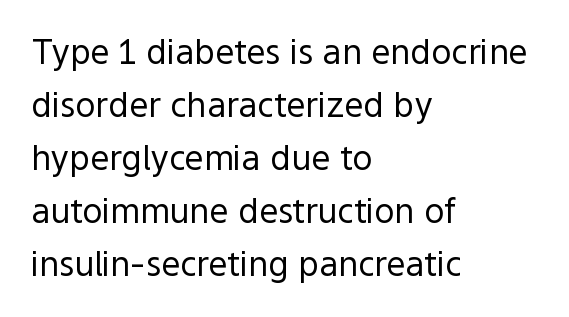
Caption: standard tracking, unaltered. Clear beneath every line of the passage. Teacher's note: observe the even left margin — that is flush-left alignment. Font category for this specimen: sans-serif.
